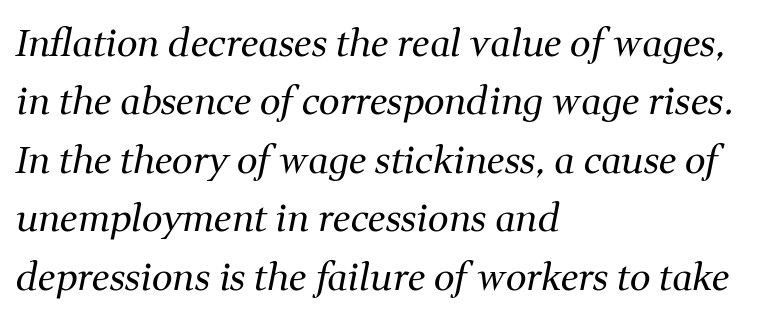
The image shows 37 px regular-weight serif type, italic (leaning right); set left-aligned, normal line spacing (1.58x), normal letter spacing, not underlined; medium stroke contrast and a medium x-height.
